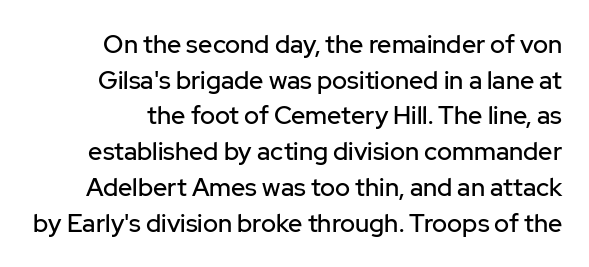
{"italic": "no", "underline": "no", "line_spacing": "normal", "line_spacing_ratio": 1.43, "letter_spacing": "normal", "letter_spacing_em": 0.0, "glyph_px": 25}
